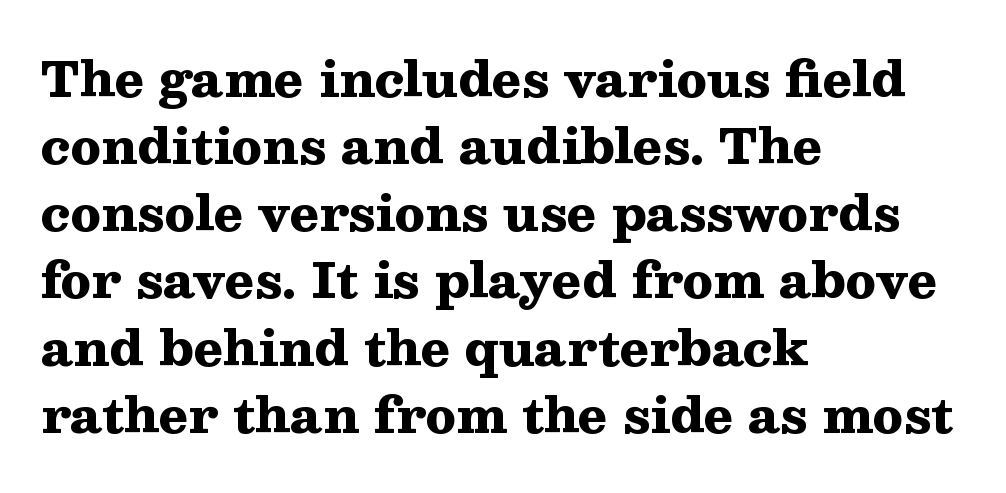
Q: Is the text bold? A: Yes.
Q: Is the text italic (slanted)? A: No, it is upright.
Q: Is the typeface a serif or a sans-serif typeface? A: Serif.
Q: Is the text underlined? A: No.
Q: How is the paragraph aligned? A: Left-aligned.
Q: Is the spacing between letters normal or unusually wide? A: Normal.
Q: Is the spacing between lines tight, normal or loose? A: Normal.
Q: Width (condensed, normal, or wide)? A: Wide.
Q: Stroke contrast? A: Medium.
Q: x-height? A: Medium.
Q: Monospaced? A: No.
